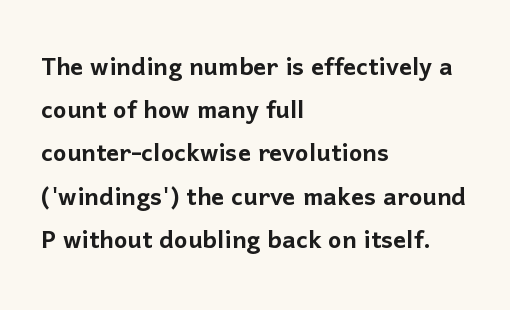
{"serif": "no", "italic": "no", "width": "normal", "stroke_contrast": "low", "x_height": "medium", "monospaced": "no", "underline": "no", "align": "left", "line_spacing": "normal", "line_spacing_ratio": 1.35, "letter_spacing": "normal", "letter_spacing_em": 0.0, "glyph_px": 32}
